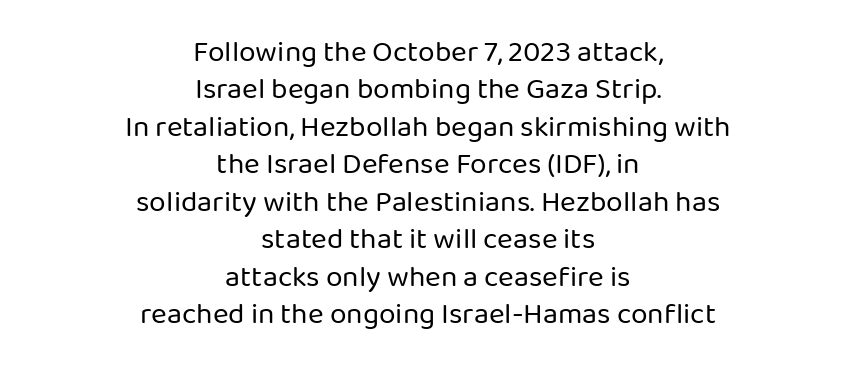
The image shows 30 px regular-weight sans-serif type, upright; set centered, normal line spacing (1.25x), normal letter spacing, not underlined; low stroke contrast and a medium x-height.
